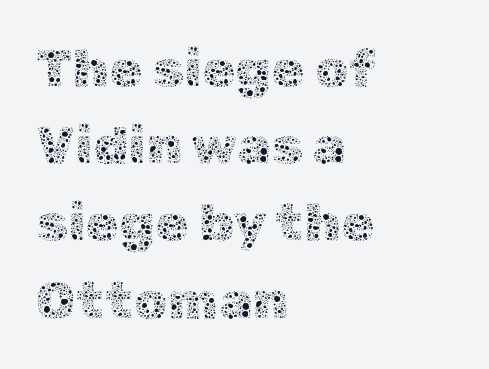
{"italic": "no", "bold": "no", "weight": "thin", "width": "normal", "x_height": "medium", "monospaced": "no", "underline": "no", "align": "left", "line_spacing": "normal", "line_spacing_ratio": 1.43, "letter_spacing": "normal", "letter_spacing_em": 0.0, "glyph_px": 54}
